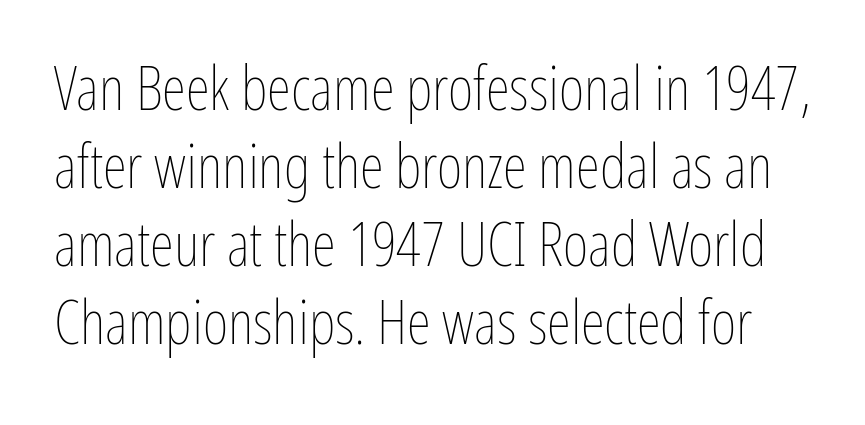
It's the straight-up-and-down kind of type. Underlining? Definitely not there. Between one letter and the next there's only the usual sliver of space. Each letter keeps its own natural width here, so spacing adapts to shape.
